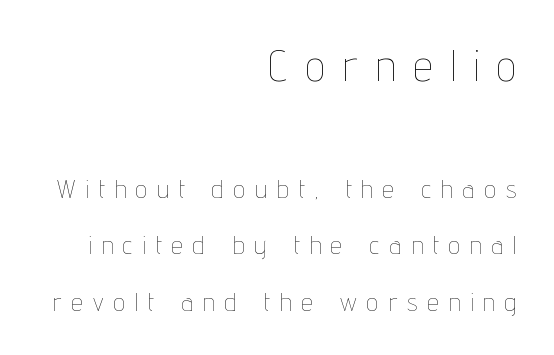
{"italic": "no", "bold": "no", "weight": "thin", "width": "condensed", "stroke_contrast": "low", "x_height": "medium", "monospaced": "no", "underline": "no", "align": "right", "line_spacing": "loose", "line_spacing_ratio": 2.26, "letter_spacing": "wide", "letter_spacing_em": 0.42, "larger_block": "first", "size_ratio": 1.76, "glyph_px": 44}
